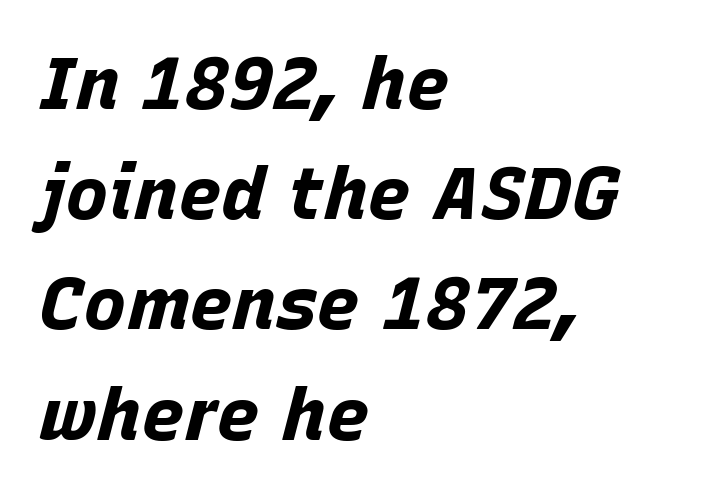
Q: Is the text bold? A: Yes.
Q: Is the text italic (slanted)? A: Yes, it leans right by about 15 degrees.
Q: Is the text underlined? A: No.
Q: How is the paragraph aligned? A: Left-aligned.
Q: Is the spacing between letters normal or unusually wide? A: Normal.
Q: Is the spacing between lines tight, normal or loose? A: Normal.
Q: Width (condensed, normal, or wide)? A: Normal.
Q: Stroke contrast? A: Low.
Q: x-height? A: Large.
Q: Monospaced? A: No.
